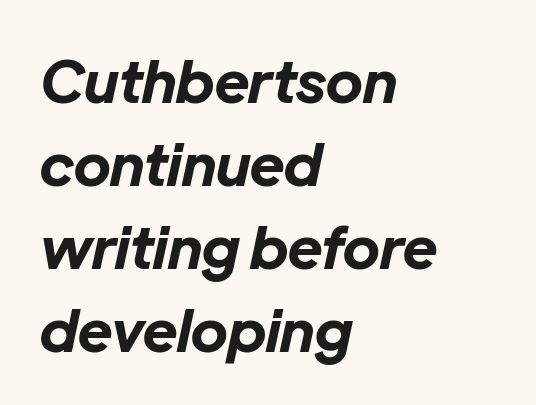
{"italic": "yes", "lean": "right", "slant_degrees": 12, "bold": "yes", "weight": "bold", "width": "normal", "stroke_contrast": "low", "x_height": "medium", "monospaced": "no", "underline": "no", "align": "left", "line_spacing": "normal", "line_spacing_ratio": 1.43, "letter_spacing": "normal", "letter_spacing_em": 0.0, "glyph_px": 58}
